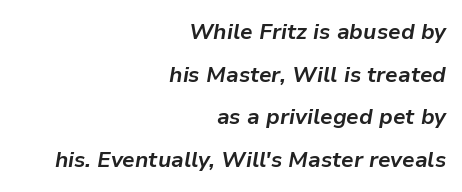
Bare-footed words on every line. Successive baselines arrive slowly, with a big drop between each. Strokes here are thick enough to call this a true bold. These lines stack with their right ends in a neat column.
